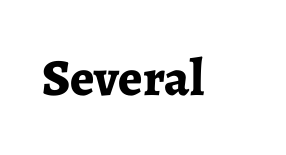
The strip under each line holds only bare page. How are the letters spaced? Ordinarily, with no added tracking. Ordinary non-slanted type is in use. The letters advance in unequal steps, a hallmark of proportional type. Emphasis by weight is at full strength: bold.
